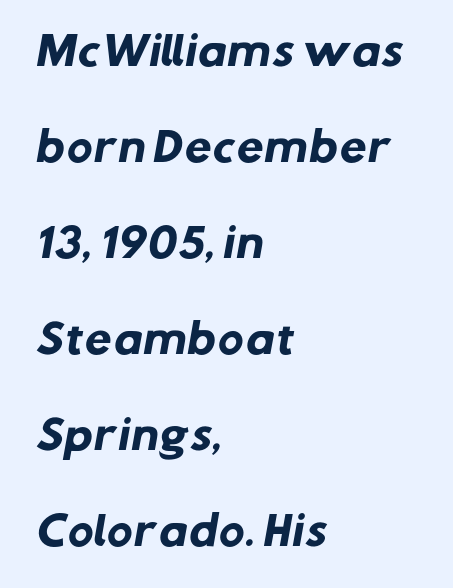
{"serif": "no", "bold": "yes", "weight": "heavy", "width": "normal", "stroke_contrast": "low", "x_height": "medium", "monospaced": "no", "underline": "no", "align": "left", "line_spacing": "loose", "line_spacing_ratio": 2.46, "letter_spacing": "normal", "letter_spacing_em": 0.0, "glyph_px": 39}
